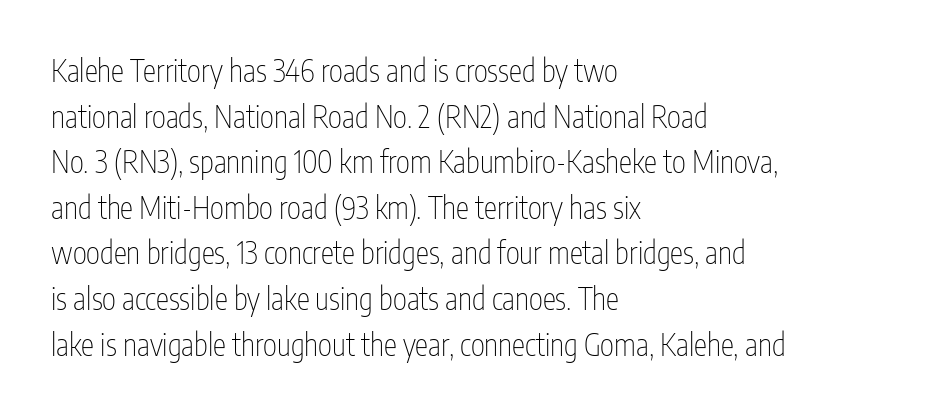
The image shows 30 px thin, condensed sans-serif type, upright; set left-aligned, normal line spacing (1.52x), normal letter spacing, not underlined; low stroke contrast and a medium x-height.
